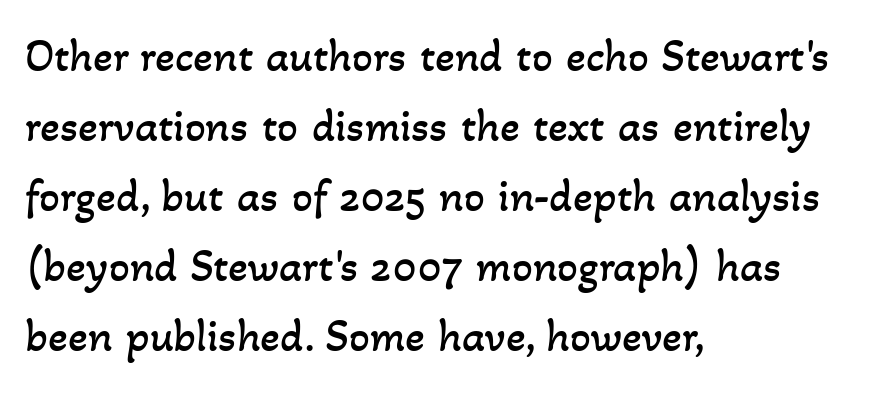
Q: Is the text bold? A: No.
Q: Is the text underlined? A: No.
Q: How is the paragraph aligned? A: Left-aligned.
Q: Is the spacing between letters normal or unusually wide? A: Normal.
Q: Is the spacing between lines tight, normal or loose? A: Normal.
Q: Width (condensed, normal, or wide)? A: Normal.
Q: Stroke contrast? A: Low.
Q: x-height? A: Small.
Q: Monospaced? A: No.
